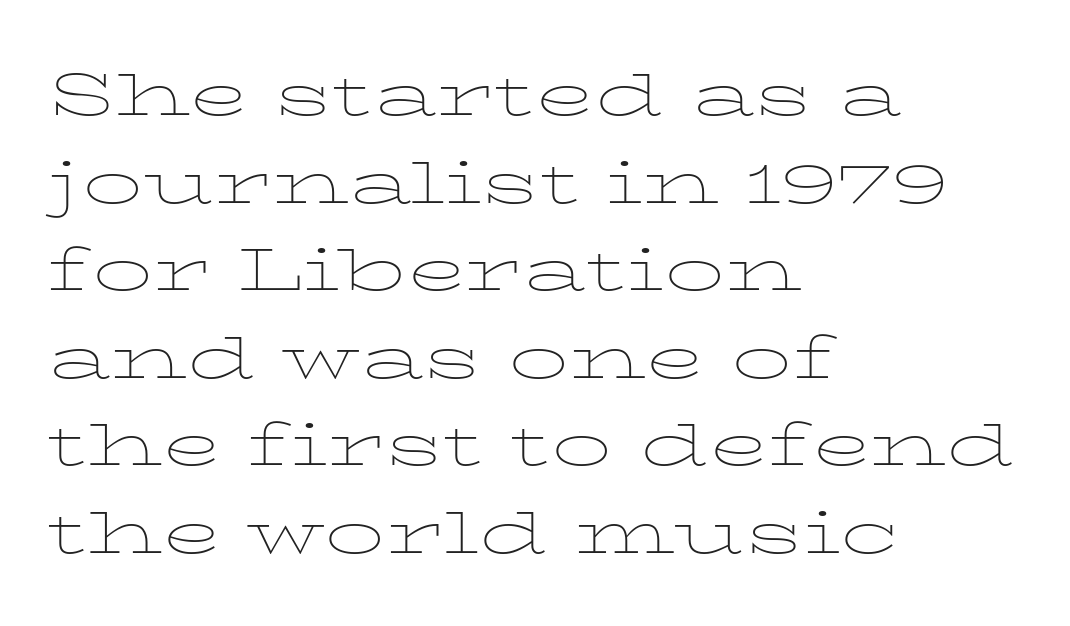
The image shows 60 px thin, wide serif type, upright; set left-aligned, normal line spacing (1.46x), normal letter spacing, not underlined; low stroke contrast and a medium x-height.
